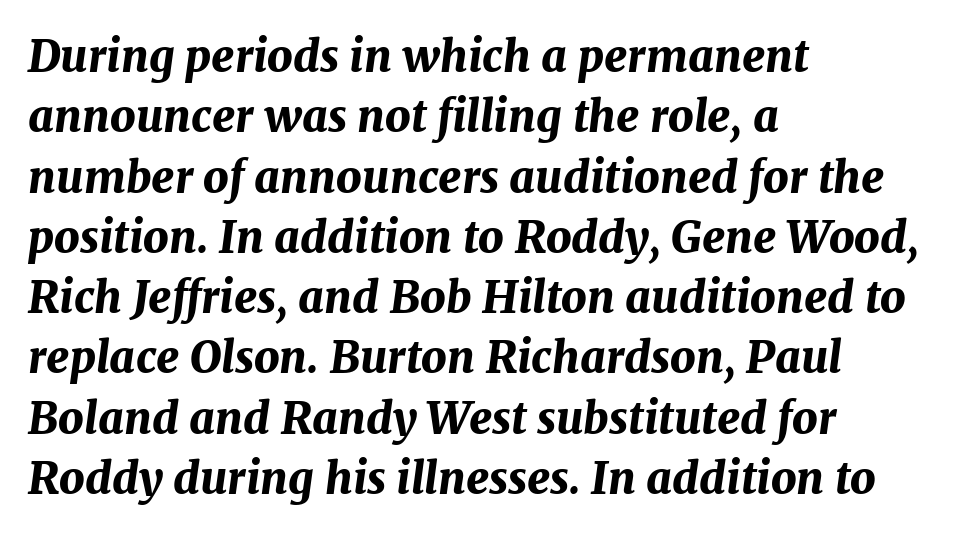
Note the varied advance widths — an 'i' is clearly narrower than an 'm'. The glyphs are unaccompanied by any horizontal stroke below them. The passage shown is emphatically bold. Look at the tracking — it's just the regular setting, nothing added. Casual observation: everything's shoved over to the left. Notice how descenders clear the ascenders below comfortably — that's standard leading.
